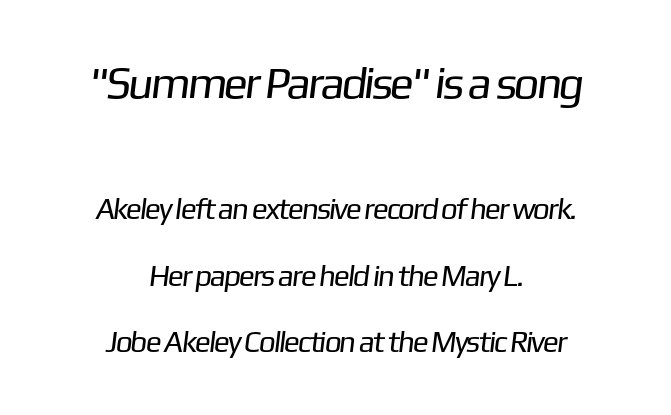
{"serif": "no", "bold": "no", "weight": "regular", "width": "normal", "stroke_contrast": "low", "x_height": "medium", "monospaced": "no", "underline": "no", "align": "center", "line_spacing": "loose", "line_spacing_ratio": 2.21, "letter_spacing": "normal", "letter_spacing_em": 0.0, "larger_block": "first", "size_ratio": 1.5, "glyph_px": 45}
